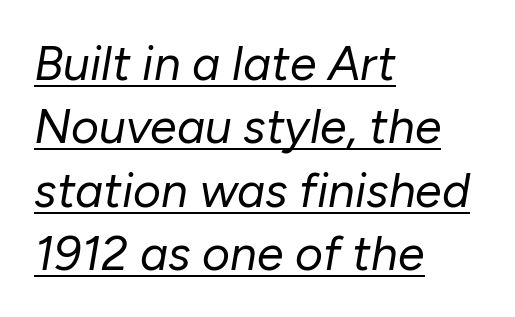
Q: Is the text bold? A: No.
Q: Is the text italic (slanted)? A: Yes, it leans right by about 10 degrees.
Q: Is the text underlined? A: Yes.
Q: How is the paragraph aligned? A: Left-aligned.
Q: Is the spacing between letters normal or unusually wide? A: Normal.
Q: Is the spacing between lines tight, normal or loose? A: Normal.
Q: Width (condensed, normal, or wide)? A: Normal.
Q: Stroke contrast? A: Low.
Q: x-height? A: Medium.
Q: Monospaced? A: No.
